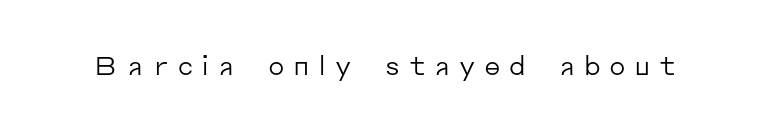
Q: Is the text bold? A: No.
Q: Is the text italic (slanted)? A: No, it is upright.
Q: Is the text underlined? A: No.
Q: Is the spacing between letters normal or unusually wide? A: Unusually wide.
